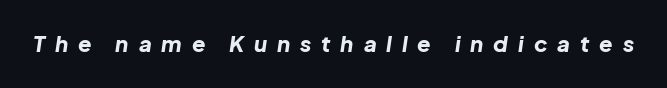
{"italic": "yes", "lean": "right", "slant_degrees": 8, "bold": "yes", "underline": "no", "letter_spacing": "wide", "letter_spacing_em": 0.45, "glyph_px": 22}
